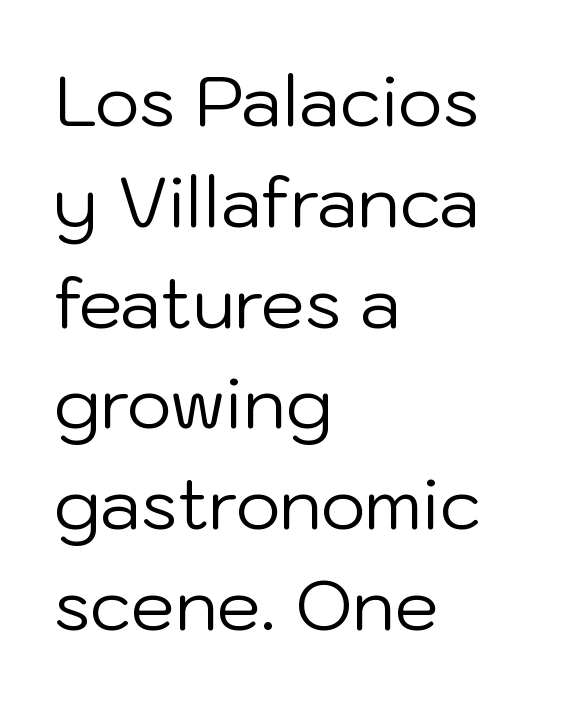
{"serif": "no", "italic": "no", "bold": "no", "weight": "regular", "width": "normal", "stroke_contrast": "low", "x_height": "medium", "monospaced": "no", "underline": "no", "align": "left", "line_spacing": "normal", "line_spacing_ratio": 1.44, "letter_spacing": "normal", "letter_spacing_em": 0.0, "glyph_px": 70}
